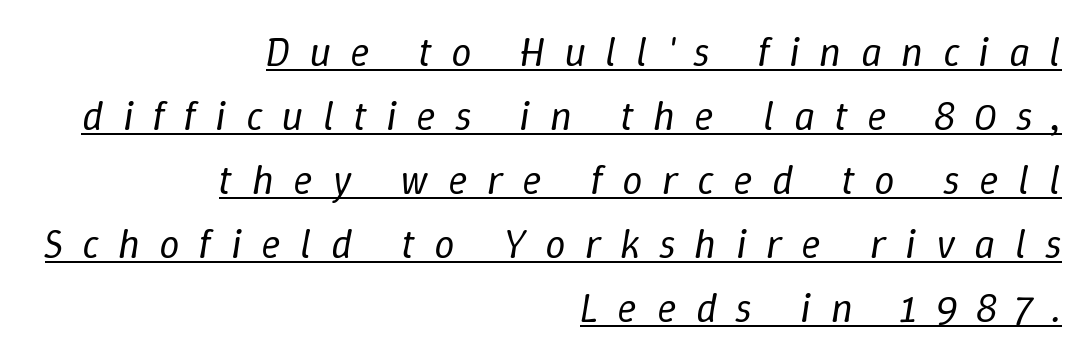
There's an unmistakable incline to the writing here. Regular leading. The tracking reads as deliberately expanded to a designer's eye. Varying glyph widths throughout — classic text-font behaviour. Check the space under the baseline: a stroke is drawn there.
